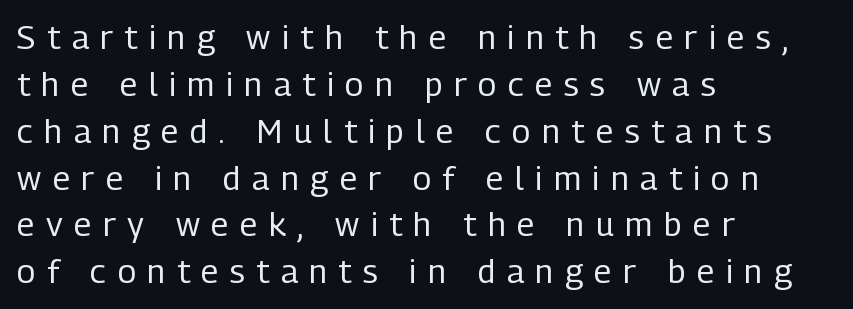
The designer went with a sans here, leaving each stem footless. Regarding leading, the lines here are spaced in the standard way. These lines stack with their left ends in a neat column. Is this a fixed-width face? No — the glyphs have proportional, varying widths. Tall strokes in this sample are plumb rather than angled. No letter is thick-stroked: the sample isn't bold.
